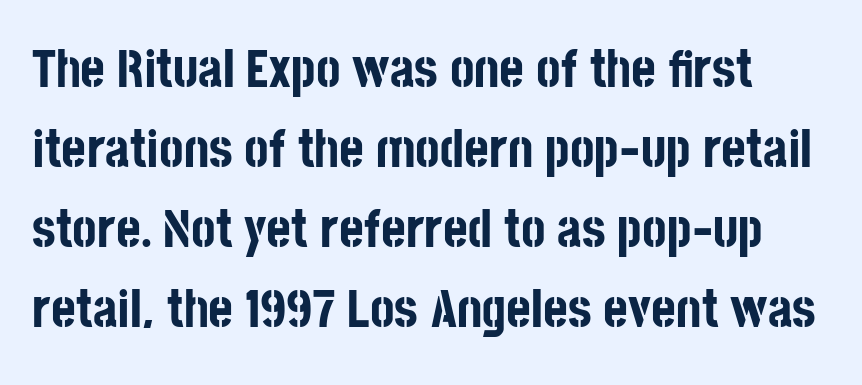
Spacing verdict: proportional, widths tailored to each character. Is there much room between lines? A standard amount, neither cramped nor airy. Glance below the letters and you will spot only blank space. Upright lettering throughout. What kind of face is this? One without serifs — a sans.
